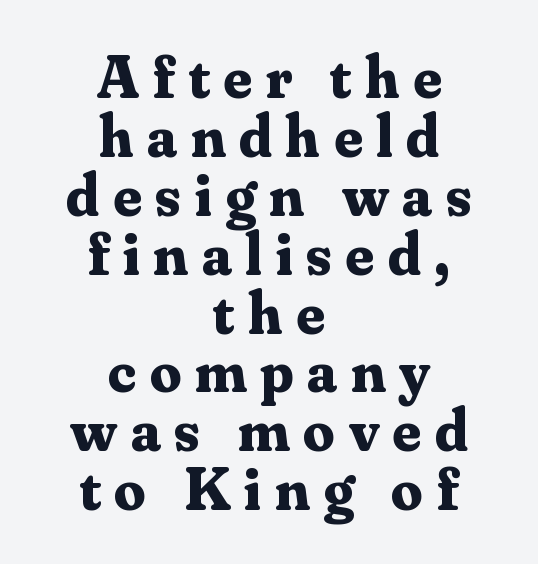
The specimen omits any rule beneath the text block's lines. Rows of type sit shoulder to shoulder in the vertical direction. Caption: multi-line text, centered on the measure. Strong, thick strokes mark this as bold type.
